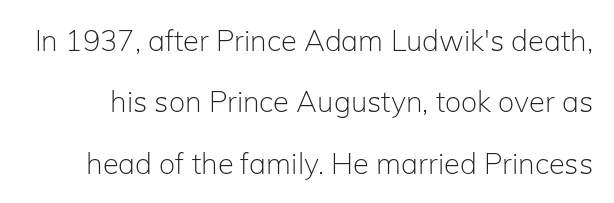
Q: Is the text bold? A: No.
Q: Is the text italic (slanted)? A: No, it is upright.
Q: Is the typeface a serif or a sans-serif typeface? A: Sans-serif.
Q: Is the text underlined? A: No.
Q: Is the spacing between letters normal or unusually wide? A: Normal.
Q: Is the spacing between lines tight, normal or loose? A: Loose.
Q: Width (condensed, normal, or wide)? A: Normal.
Q: Stroke contrast? A: Low.
Q: x-height? A: Medium.
Q: Monospaced? A: No.
